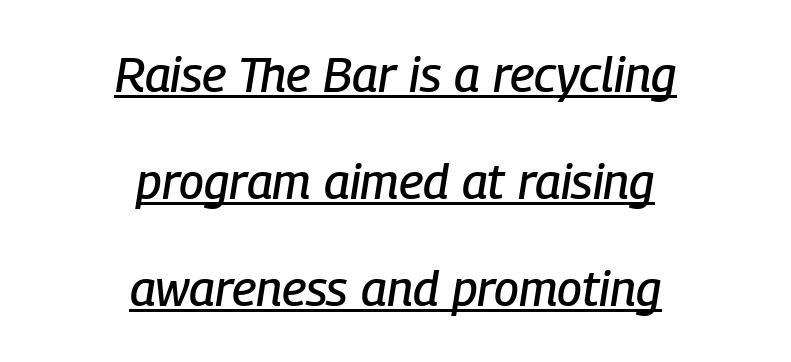
The image shows 49 px condensed type, italic (leaning right); set centered, loose line spacing (2.18x), normal letter spacing, underlined; low stroke contrast and a medium x-height.
